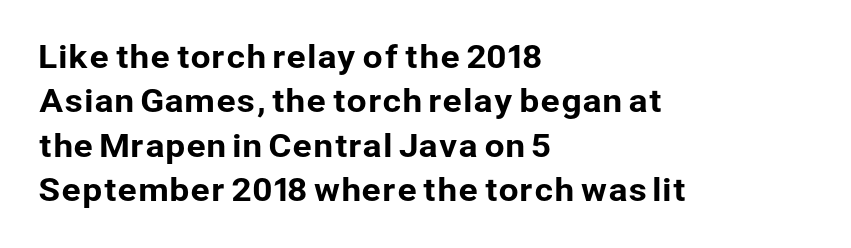
The image shows 32 px sans-serif type, upright; set left-aligned, normal line spacing (1.39x), normal letter spacing, not underlined; low stroke contrast and a medium x-height.
